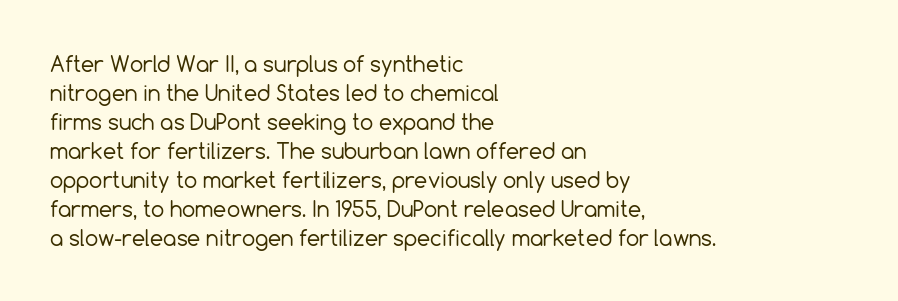
Q: Is the text bold? A: No.
Q: Is the text italic (slanted)? A: No, it is upright.
Q: Is the text underlined? A: No.
Q: How is the paragraph aligned? A: Left-aligned.
Q: Is the spacing between letters normal or unusually wide? A: Normal.
Q: Is the spacing between lines tight, normal or loose? A: Normal.
